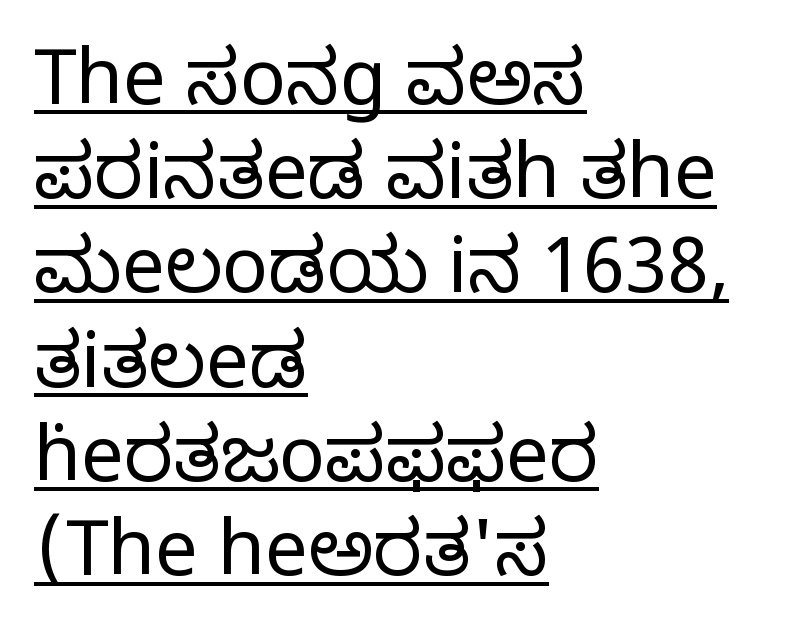
The image shows 76 px regular-weight serif type, upright; set left-aligned, line spacing 1.24x, normal letter spacing, underlined; low stroke contrast and a large x-height.
